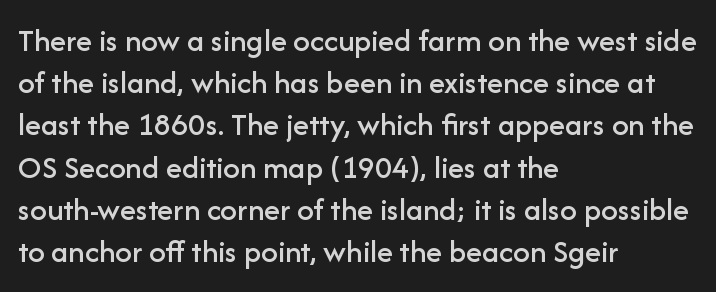
{"serif": "no", "italic": "no", "width": "normal", "stroke_contrast": "low", "x_height": "medium", "monospaced": "no", "underline": "no", "align": "left", "line_spacing": "normal", "line_spacing_ratio": 1.28, "letter_spacing": "normal", "letter_spacing_em": 0.0, "glyph_px": 33}
